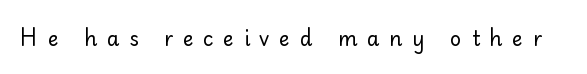
The image shows 20 px text type, upright; set unusually wide letter spacing (+0.49 em), not underlined.
